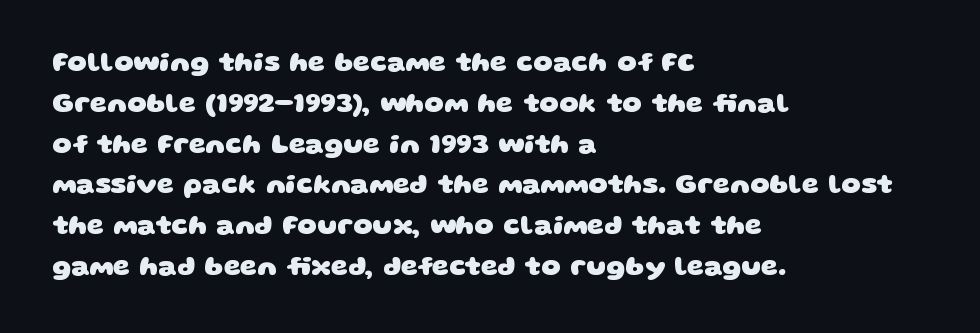
The image shows 27 px bold type; set left-aligned, normal line spacing (1.51x), normal letter spacing, not underlined.
